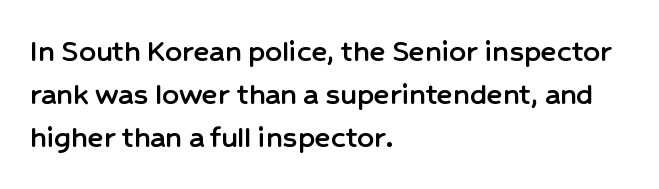
Think of a printed novel: that variable character pitch is what you see here. How would I describe the line gaps? Plain and ordinary. A typesetter would mark this as roman, not italic. Nope, no serifs anywhere on these letters.
